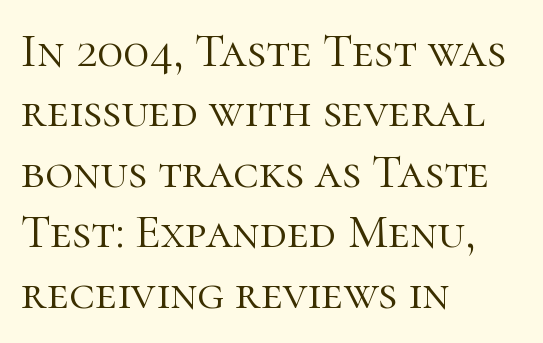
{"serif": "yes", "italic": "no", "bold": "no", "weight": "light", "width": "normal", "stroke_contrast": "high", "x_height": "medium", "monospaced": "no", "underline": "no", "align": "left", "line_spacing": "normal", "line_spacing_ratio": 1.26, "letter_spacing": "normal", "letter_spacing_em": 0.0, "glyph_px": 48}
